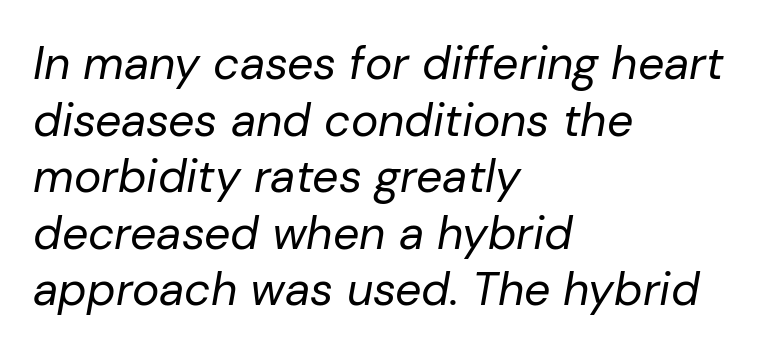
The image shows 46 px regular-weight type, italic (leaning right); set left-aligned, line spacing 1.23x, normal letter spacing, not underlined; low stroke contrast and a medium x-height.
